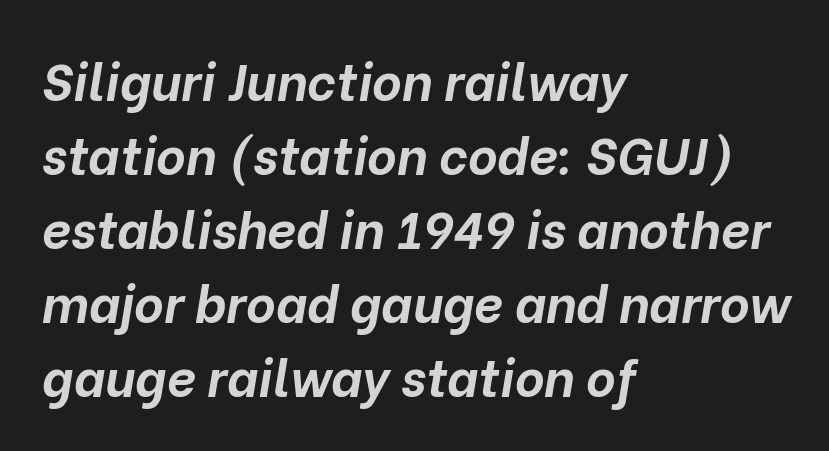
Q: Is the text bold? A: Yes.
Q: Is the text italic (slanted)? A: Yes, it leans right by about 10 degrees.
Q: Is the text underlined? A: No.
Q: How is the paragraph aligned? A: Left-aligned.
Q: Is the spacing between letters normal or unusually wide? A: Normal.
Q: Is the spacing between lines tight, normal or loose? A: Normal.
Q: Width (condensed, normal, or wide)? A: Normal.
Q: Stroke contrast? A: Low.
Q: x-height? A: Medium.
Q: Monospaced? A: No.
